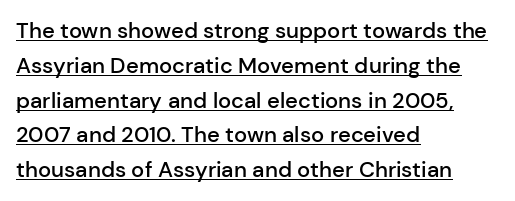
The image shows 22 px text type, upright; set left-aligned, normal line spacing (1.58x), normal letter spacing, underlined.
